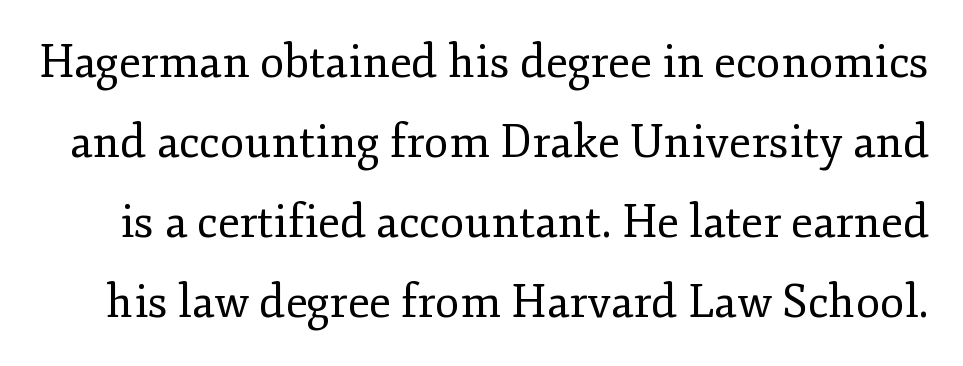
{"serif": "yes", "italic": "no", "bold": "no", "weight": "regular", "width": "normal", "stroke_contrast": "low", "x_height": "small", "monospaced": "no", "underline": "no", "line_spacing_ratio": 1.78, "letter_spacing": "normal", "letter_spacing_em": 0.0, "glyph_px": 45}
